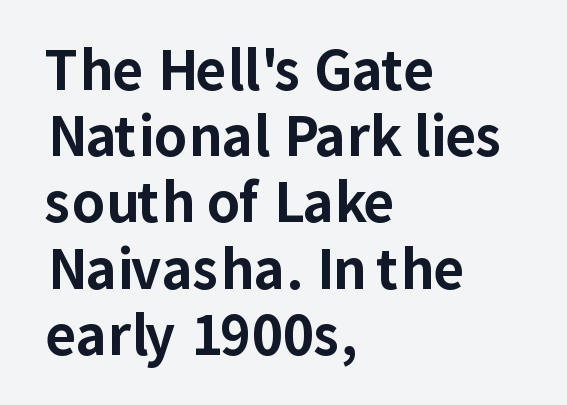
The rendering uses natural spacing where letterforms have individual widths. When letters stand straight like this, we call the style roman or upright. Regarding serifs, this sample does without them. As a designer I'd log this as weight 700, bold. Casual observation: everything's shoved over to the left.
